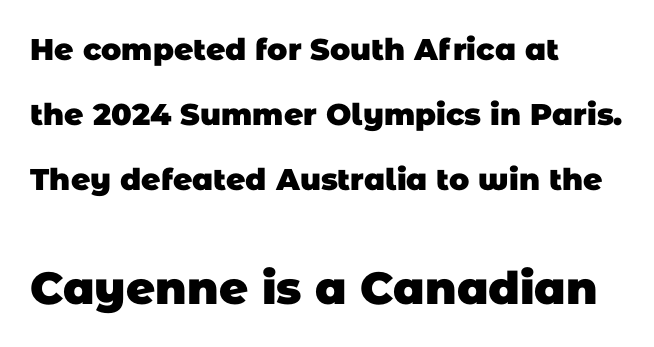
Is there much room between lines? Yes — plenty of vertical air separates them. Tracking here is standard; glyphs follow each other at the usual distance. The rendering anchors every line to the left-hand side. The typesetting leans heavy: a genuine bold. The passage shown is typed in a proportional face where columns would drift. Typographically, this falls in the sans-serif category.
